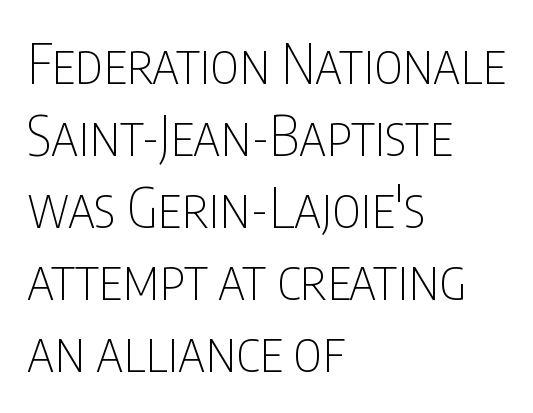
Q: Is the text bold? A: No.
Q: Is the text italic (slanted)? A: No, it is upright.
Q: Is the typeface a serif or a sans-serif typeface? A: Sans-serif.
Q: Is the text underlined? A: No.
Q: How is the paragraph aligned? A: Left-aligned.
Q: Is the spacing between letters normal or unusually wide? A: Normal.
Q: Is the spacing between lines tight, normal or loose? A: Normal.
Q: Width (condensed, normal, or wide)? A: Condensed.
Q: Stroke contrast? A: Low.
Q: x-height? A: Large.
Q: Monospaced? A: No.
